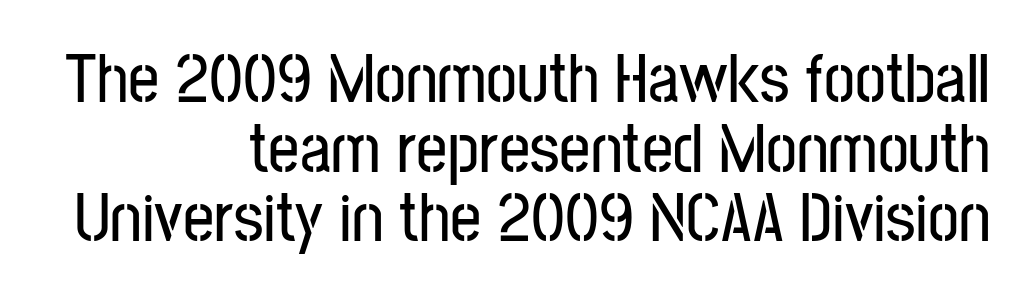
The image shows 69 px condensed sans-serif type, upright; set right-aligned, tight line spacing (1.01x), normal letter spacing, not underlined; low stroke contrast and a medium x-height.
